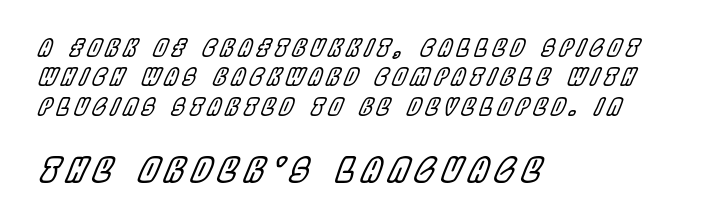
{"italic": "yes", "lean": "right", "slant_degrees": 22, "width": "condensed", "x_height": "large", "monospaced": "no", "underline": "no", "align": "left", "line_spacing": "normal", "line_spacing_ratio": 1.28, "letter_spacing": "wide", "letter_spacing_em": 0.22, "larger_block": "second", "size_ratio": 1.48, "glyph_px": 34}
